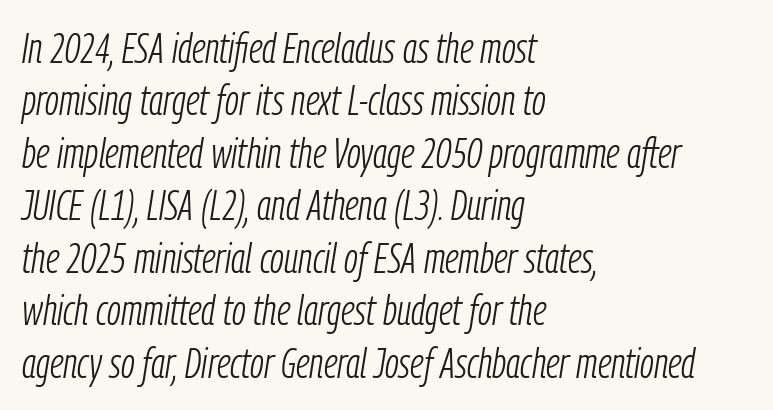
The image shows 42 px light, condensed type, italic (leaning right); set left-aligned, normal line spacing (1.25x), normal letter spacing, not underlined; low stroke contrast and a medium x-height.
